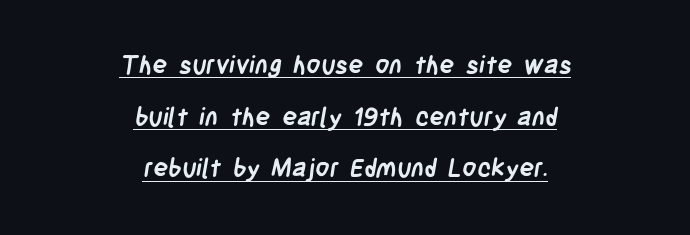
Q: Is the text bold? A: Yes.
Q: Is the text underlined? A: Yes.
Q: How is the paragraph aligned? A: Centered.
Q: Is the spacing between letters normal or unusually wide? A: Normal.
Q: Is the spacing between lines tight, normal or loose? A: Loose.
